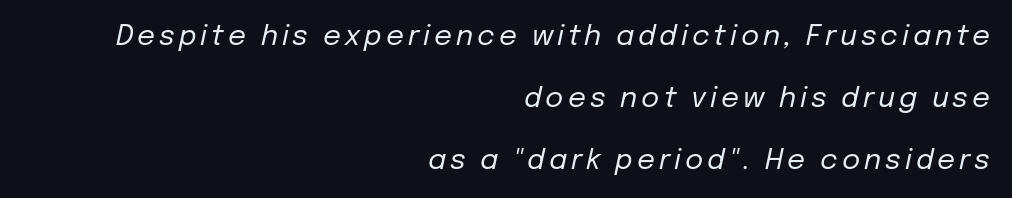
{"italic": "yes", "lean": "right", "slant_degrees": 12, "bold": "no", "weight": "regular", "width": "normal", "stroke_contrast": "low", "x_height": "medium", "monospaced": "no", "underline": "no", "align": "right", "line_spacing": "loose", "line_spacing_ratio": 2.21, "glyph_px": 28}
